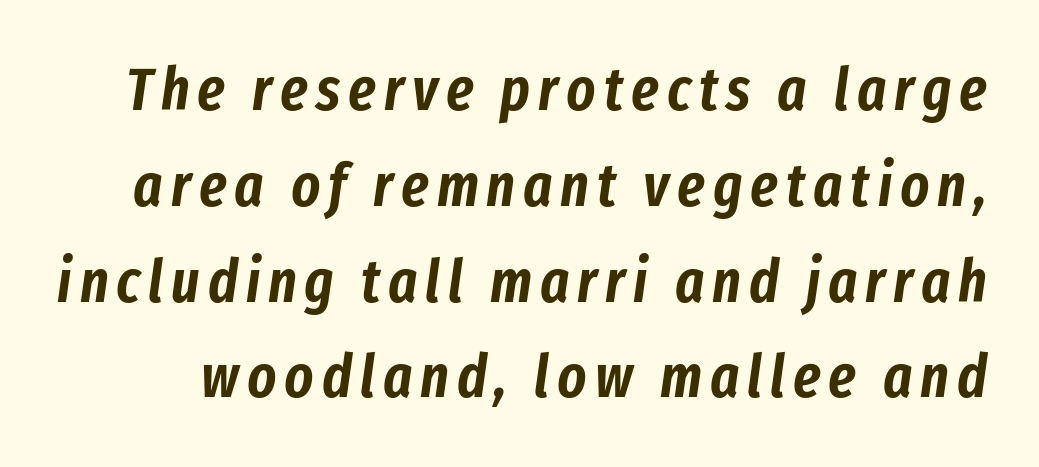
Q: Is the text italic (slanted)? A: Yes, it leans right by about 8 degrees.
Q: Is the text underlined? A: No.
Q: Is the spacing between lines tight, normal or loose? A: Normal.
Q: Width (condensed, normal, or wide)? A: Condensed.
Q: Stroke contrast? A: Low.
Q: x-height? A: Medium.
Q: Monospaced? A: No.
